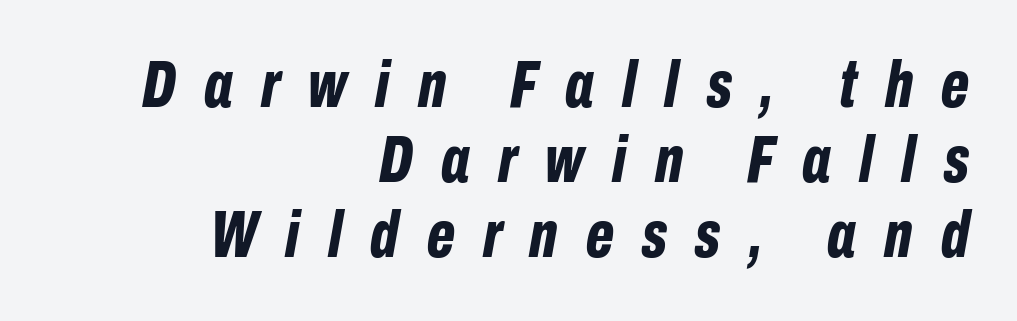
Compared with typical body copy, the letter spacing here is much looser. The setting favours the right margin, as signatures and pull-quotes sometimes do. Every letter is thick-stroked: bold, no question. Underlining? Definitely not there. A typesetter would call this proportional, since set widths differ per character.
